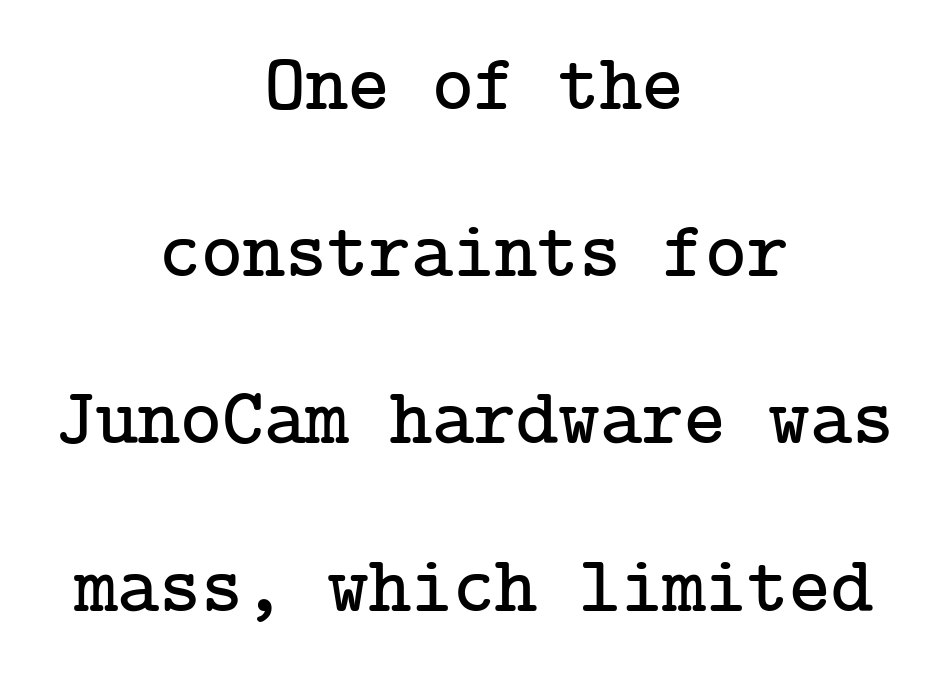
{"serif": "yes", "italic": "no", "width": "normal", "stroke_contrast": "low", "x_height": "medium", "underline": "no", "align": "center", "line_spacing": "loose", "line_spacing_ratio": 2.09, "letter_spacing": "normal", "letter_spacing_em": 0.0, "glyph_px": 80}
